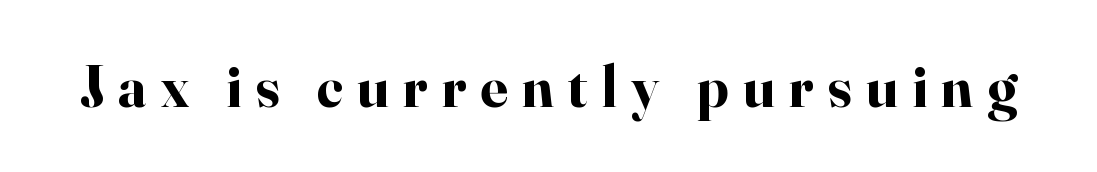
Unlike a clean sans, this face finishes its strokes with serifs. Rendered with straight, roman letterforms. You could only call the tracking loose — the letters float apart. Just letters on the line, the space beneath them empty. Weight: bold. Spacing verdict: proportional, widths tailored to each character.
